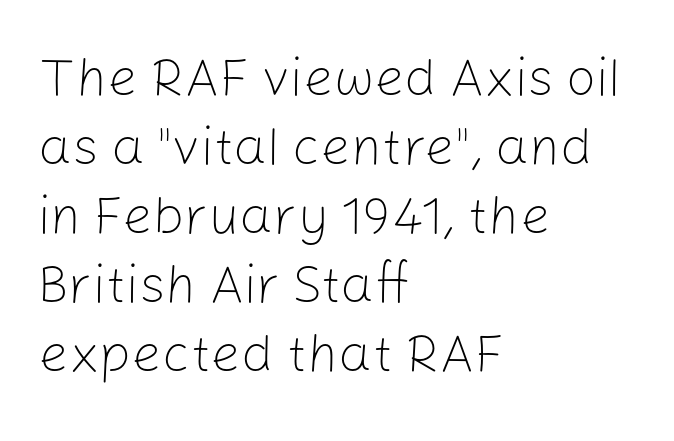
{"serif": "no", "italic": "no", "bold": "no", "weight": "light", "width": "normal", "stroke_contrast": "low", "x_height": "medium", "monospaced": "no", "underline": "no", "align": "left", "line_spacing": "normal", "line_spacing_ratio": 1.3, "letter_spacing": "normal", "letter_spacing_em": 0.0, "glyph_px": 53}
